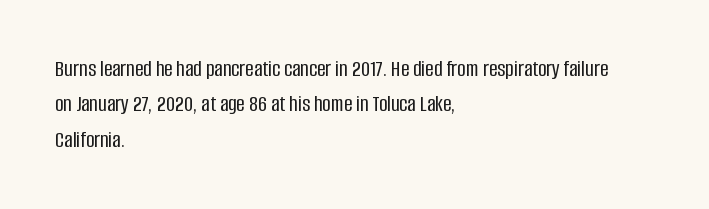
{"italic": "no", "underline": "no", "align": "left", "line_spacing": "normal", "line_spacing_ratio": 1.54, "letter_spacing": "normal", "letter_spacing_em": 0.0, "glyph_px": 23}
